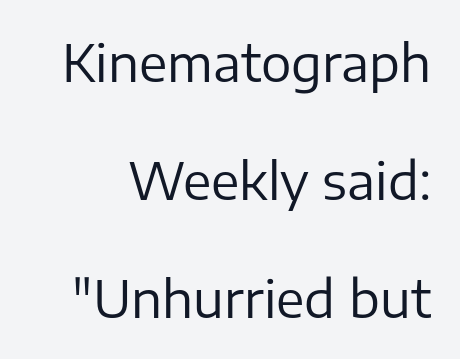
Nothing heavy about these letters — not bold at all. A typesetter would call this zero additional tracking. The typography opts for an upright posture over an oblique one. Stroke terminals: plain, sans-serif.
